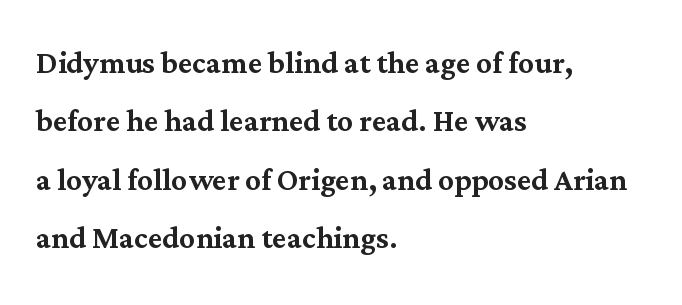
{"serif": "yes", "italic": "no", "width": "normal", "stroke_contrast": "medium", "x_height": "medium", "monospaced": "no", "underline": "no", "align": "left", "line_spacing": "normal", "line_spacing_ratio": 1.5, "letter_spacing": "normal", "letter_spacing_em": 0.0, "glyph_px": 39}
